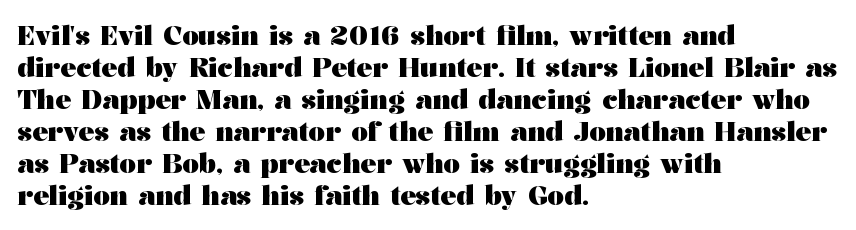
{"italic": "no", "bold": "yes", "underline": "no", "align": "left", "line_spacing_ratio": 1.23, "letter_spacing": "normal", "letter_spacing_em": 0.0, "glyph_px": 26}
